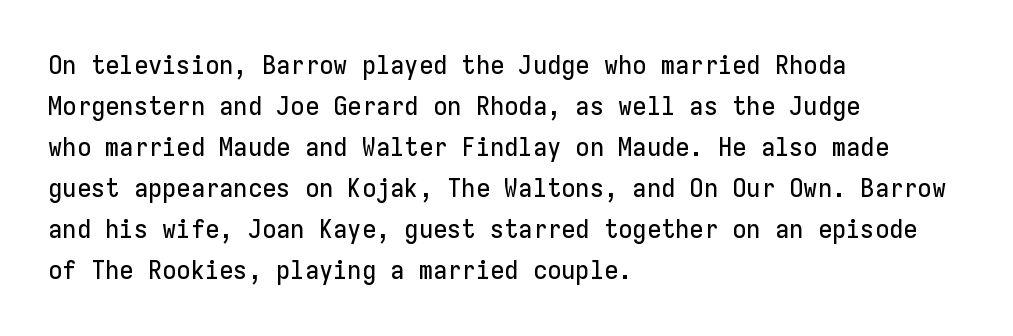
{"italic": "no", "underline": "no", "align": "left", "line_spacing": "normal", "line_spacing_ratio": 1.58, "letter_spacing": "normal", "letter_spacing_em": 0.0, "glyph_px": 26}
